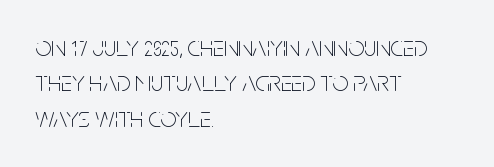
Short and long lines alike share a common starting point at left. The rendering shows plain stroke endings on the letterforms — a sans-serif design. Notice how the stems are strictly vertical — no italics here. Descenders hang freely into open space. Notice how descenders clear the ascenders below comfortably — that's standard leading.
